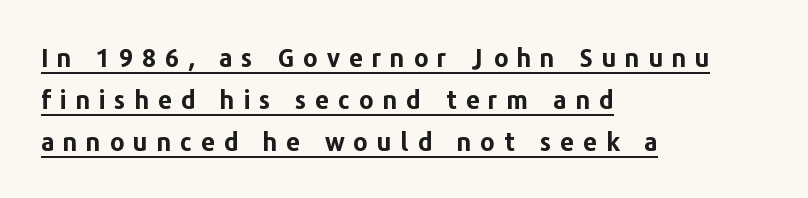
The image shows 25 px bold type, upright; set left-aligned, normal line spacing (1.68x), unusually wide letter spacing (+0.35 em), underlined.
